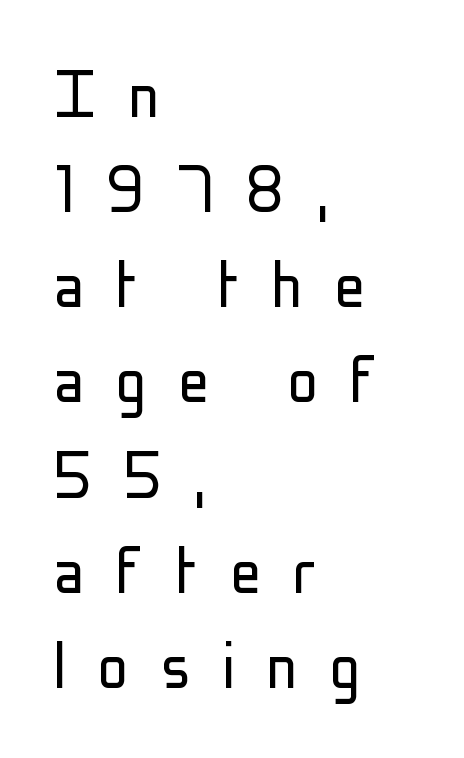
The image shows 78 px light, condensed sans-serif type, upright; set left-aligned, line spacing 1.22x, unusually wide letter spacing (+0.4 em), not underlined; low stroke contrast and a medium x-height.
